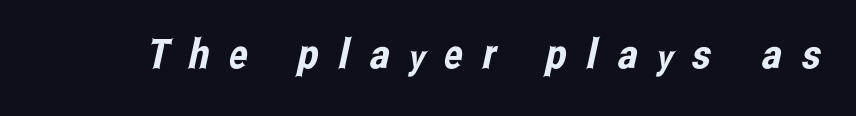
{"serif": "no", "width": "condensed", "stroke_contrast": "low", "x_height": "medium", "monospaced": "no", "underline": "no", "letter_spacing": "wide", "letter_spacing_em": 0.49, "glyph_px": 41}
